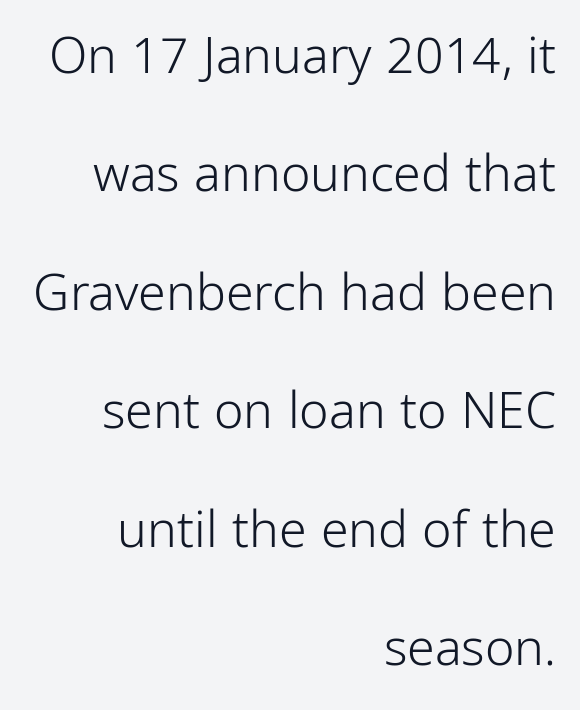
{"serif": "no", "italic": "no", "bold": "no", "weight": "light", "width": "condensed", "stroke_contrast": "low", "x_height": "medium", "monospaced": "no", "underline": "no", "align": "right", "line_spacing": "loose", "line_spacing_ratio": 2.37, "letter_spacing": "normal", "letter_spacing_em": 0.0, "glyph_px": 50}
